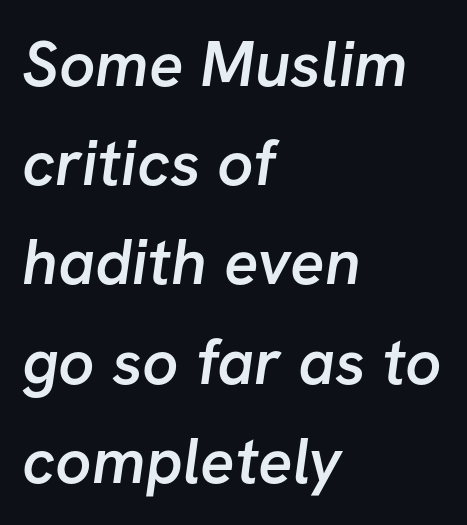
Q: Is the text bold? A: Semi-bold.
Q: Is the typeface a serif or a sans-serif typeface? A: Sans-serif.
Q: Is the text underlined? A: No.
Q: How is the paragraph aligned? A: Left-aligned.
Q: Is the spacing between letters normal or unusually wide? A: Normal.
Q: Is the spacing between lines tight, normal or loose? A: Normal.
Q: Width (condensed, normal, or wide)? A: Normal.
Q: Stroke contrast? A: Low.
Q: x-height? A: Medium.
Q: Monospaced? A: No.
